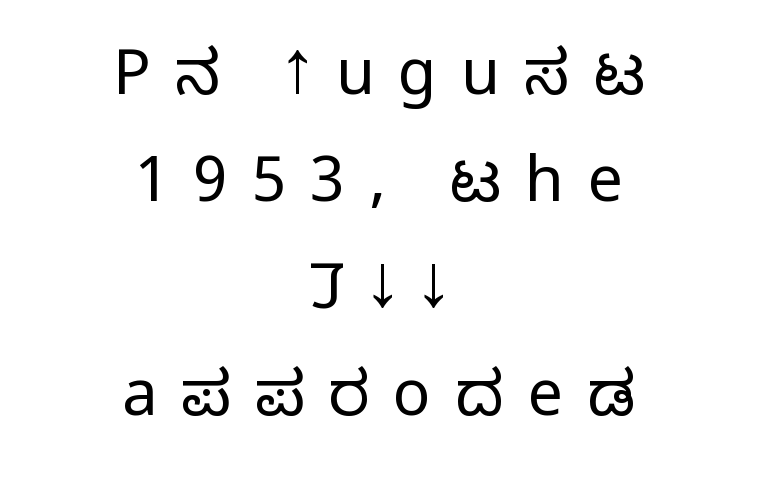
The image shows 63 px regular-weight, condensed sans-serif type, upright; set centered, normal line spacing (1.7x), unusually wide letter spacing (+0.38 em), not underlined; low stroke contrast and a large x-height.
